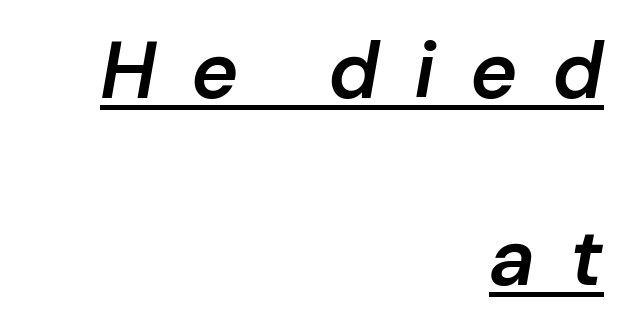
{"italic": "yes", "lean": "right", "slant_degrees": 10, "bold": "semi", "weight": "semibold", "width": "normal", "stroke_contrast": "low", "x_height": "medium", "monospaced": "no", "underline": "yes", "align": "right", "line_spacing": "loose", "line_spacing_ratio": 2.34, "letter_spacing": "wide", "letter_spacing_em": 0.43, "glyph_px": 80}
